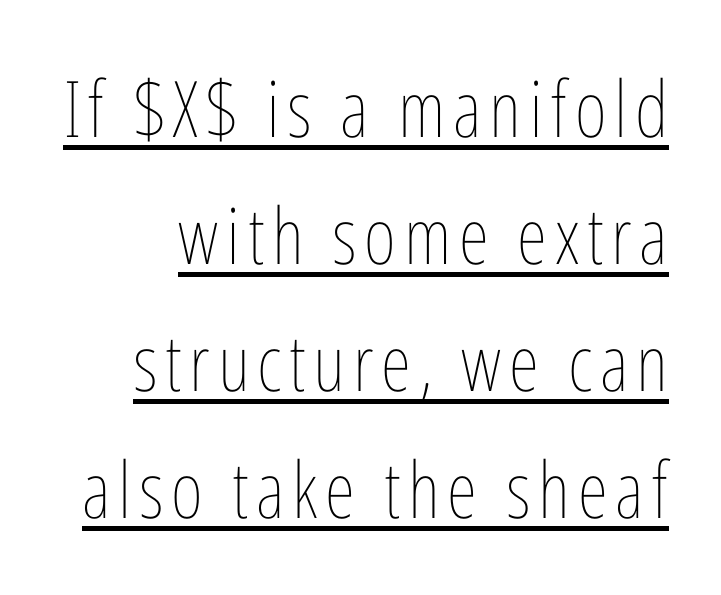
Nothing heavy about these letters — not bold at all. Vertically, the passage feels balanced, rows spaced as you'd expect. Is there any slant? The stems are plumb. Underline: present. Is this a fixed-width face? No — the glyphs have proportional, varying widths.
